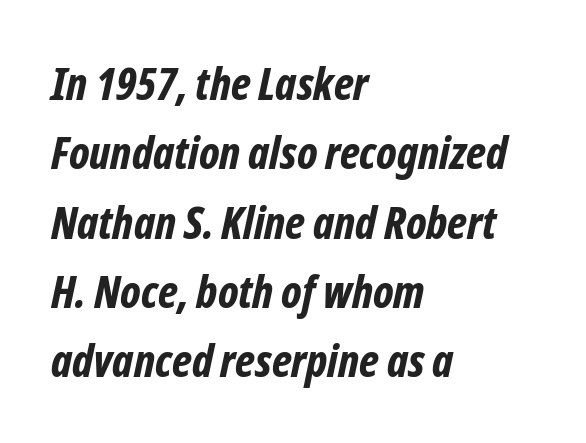
{"italic": "yes", "lean": "right", "slant_degrees": 12, "bold": "yes", "weight": "bold", "width": "condensed", "stroke_contrast": "low", "x_height": "medium", "monospaced": "no", "underline": "no", "align": "left", "line_spacing": "normal", "line_spacing_ratio": 1.54, "letter_spacing": "normal", "letter_spacing_em": 0.0, "glyph_px": 45}
